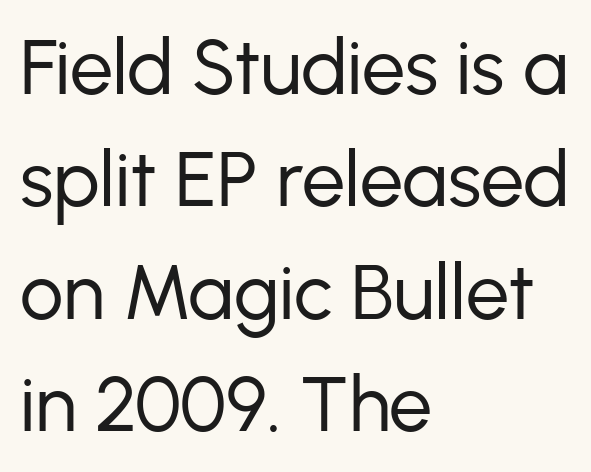
The image shows 77 px regular-weight sans-serif type, upright; set left-aligned, normal line spacing (1.46x), normal letter spacing, not underlined; low stroke contrast and a medium x-height.
